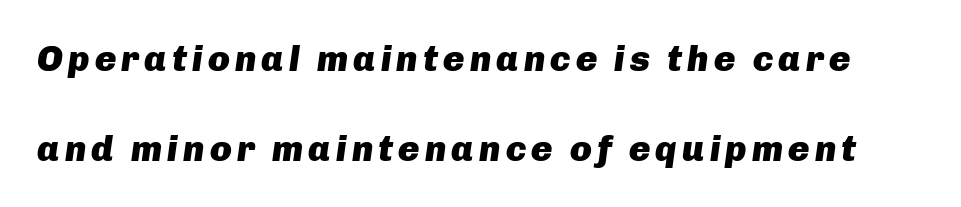
The image shows 36 px heavy type, italic (leaning right); set loose line spacing (2.5x), not underlined; low stroke contrast and a medium x-height.
